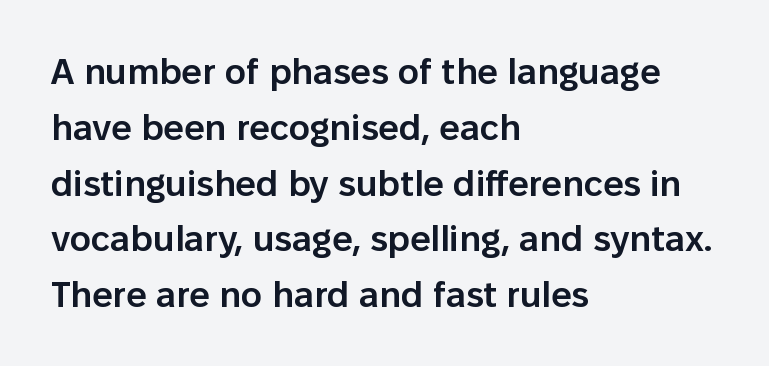
{"serif": "no", "italic": "no", "bold": "semi", "weight": "semibold", "width": "normal", "stroke_contrast": "low", "x_height": "medium", "monospaced": "no", "underline": "no", "align": "left", "line_spacing": "normal", "line_spacing_ratio": 1.55, "letter_spacing": "normal", "letter_spacing_em": 0.0, "glyph_px": 36}
